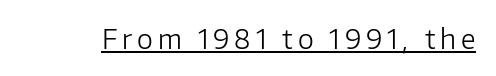
This is not heavy type; no bold has been used. A roman cut, with each character standing at attention. Is there an underline? Yes — a line sits under the letters.
